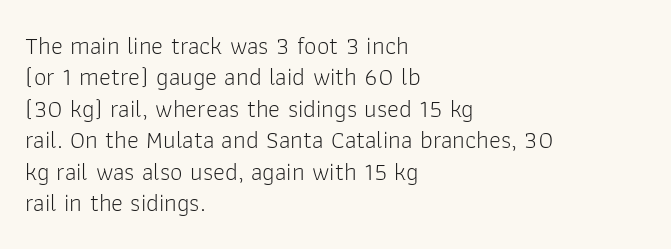
Q: Is the text bold? A: No.
Q: Is the text italic (slanted)? A: No, it is upright.
Q: Is the text underlined? A: No.
Q: How is the paragraph aligned? A: Left-aligned.
Q: Is the spacing between letters normal or unusually wide? A: Normal.
Q: Is the spacing between lines tight, normal or loose? A: Normal.
